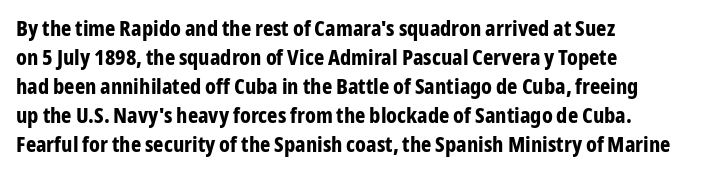
{"italic": "no", "bold": "yes", "underline": "no", "align": "left", "line_spacing": "normal", "line_spacing_ratio": 1.32, "letter_spacing": "normal", "letter_spacing_em": 0.0, "glyph_px": 22}
